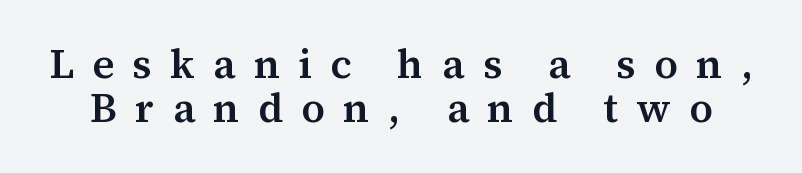
{"serif": "yes", "italic": "no", "bold": "semi", "weight": "semibold", "width": "normal", "stroke_contrast": "medium", "x_height": "medium", "monospaced": "no", "underline": "no", "line_spacing": "tight", "line_spacing_ratio": 1.08, "letter_spacing": "wide", "letter_spacing_em": 0.45, "glyph_px": 41}
